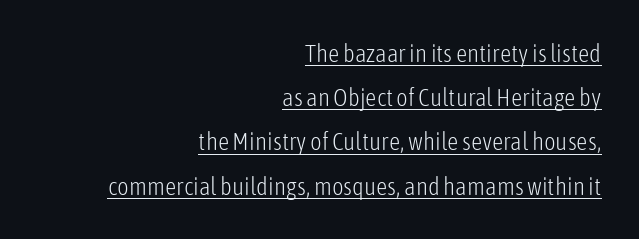
Stem width sits at or under what a default text font uses. Short and long lines alike share a common ending point at right. Italic: no, the glyphs are upright roman. Quick note: underline on.
